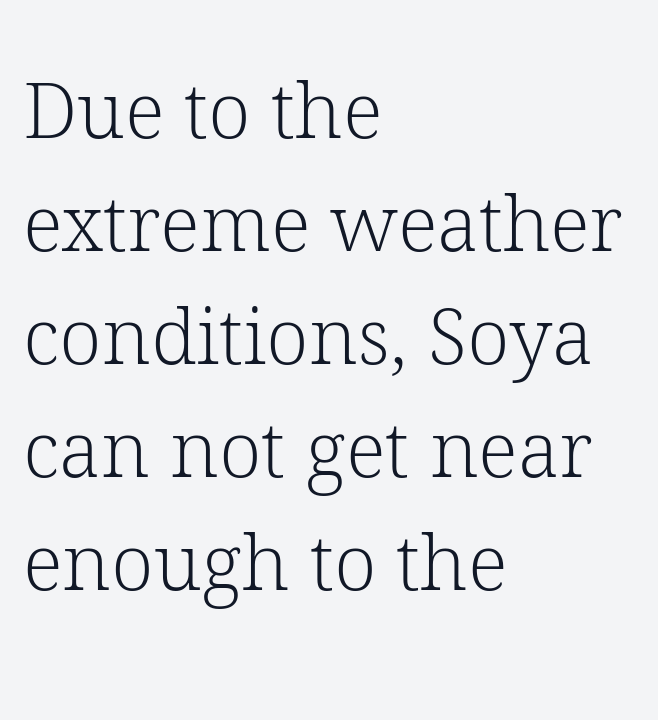
{"serif": "yes", "italic": "no", "bold": "no", "weight": "light", "width": "normal", "stroke_contrast": "low", "x_height": "medium", "monospaced": "no", "underline": "no", "align": "left", "line_spacing": "normal", "line_spacing_ratio": 1.45, "letter_spacing": "normal", "letter_spacing_em": 0.0, "glyph_px": 78}
